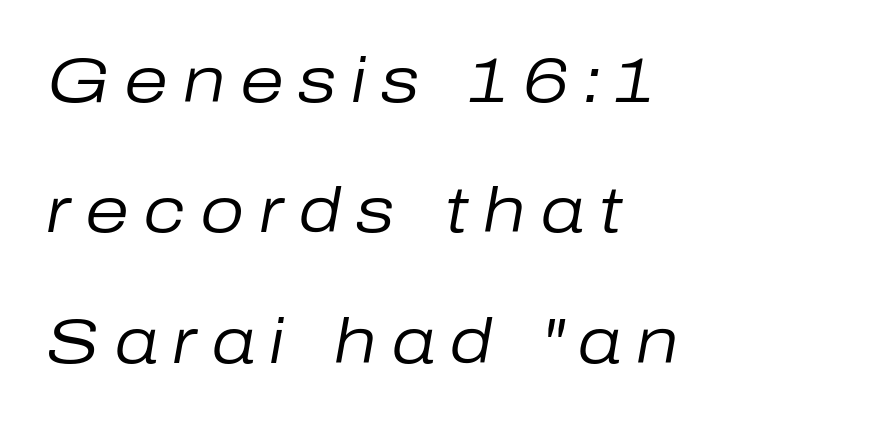
{"italic": "yes", "lean": "right", "slant_degrees": 10, "bold": "no", "weight": "regular", "width": "normal", "stroke_contrast": "low", "x_height": "medium", "monospaced": "no", "underline": "no", "align": "left", "line_spacing": "loose", "line_spacing_ratio": 2.07, "letter_spacing": "wide", "letter_spacing_em": 0.23, "glyph_px": 63}
